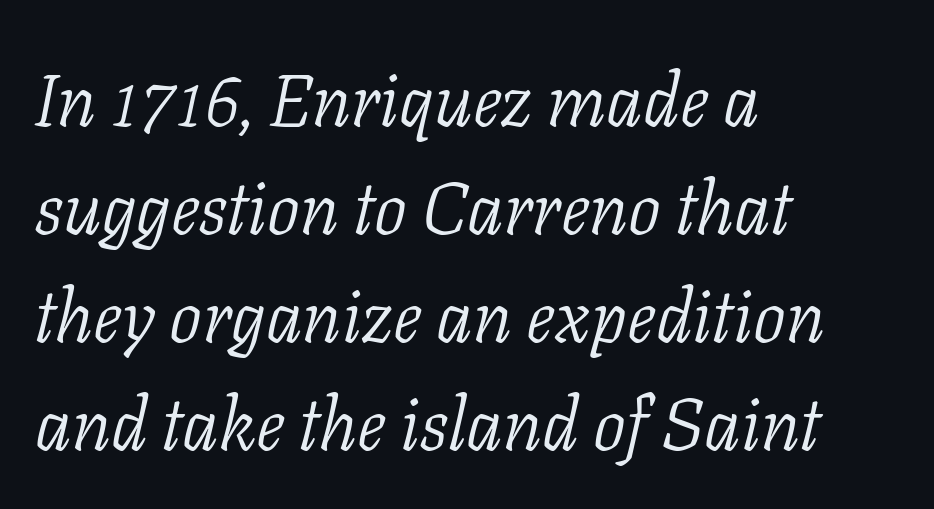
Q: Is the text bold? A: No.
Q: Is the text italic (slanted)? A: Yes, it leans right by about 11 degrees.
Q: Is the typeface a serif or a sans-serif typeface? A: Serif.
Q: Is the text underlined? A: No.
Q: How is the paragraph aligned? A: Left-aligned.
Q: Is the spacing between letters normal or unusually wide? A: Normal.
Q: Is the spacing between lines tight, normal or loose? A: Normal.
Q: Width (condensed, normal, or wide)? A: Normal.
Q: Stroke contrast? A: Low.
Q: x-height? A: Medium.
Q: Monospaced? A: No.
